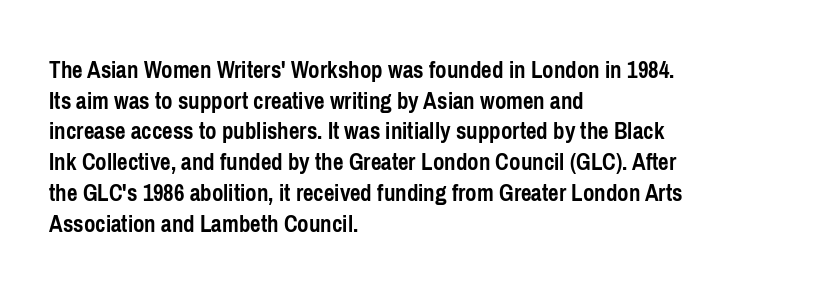
In CSS terms this would be text-align: left. Anything drawn beneath the words? Only blank space. Posture: upright roman. As a designer I'd log this as weight 700, bold.
